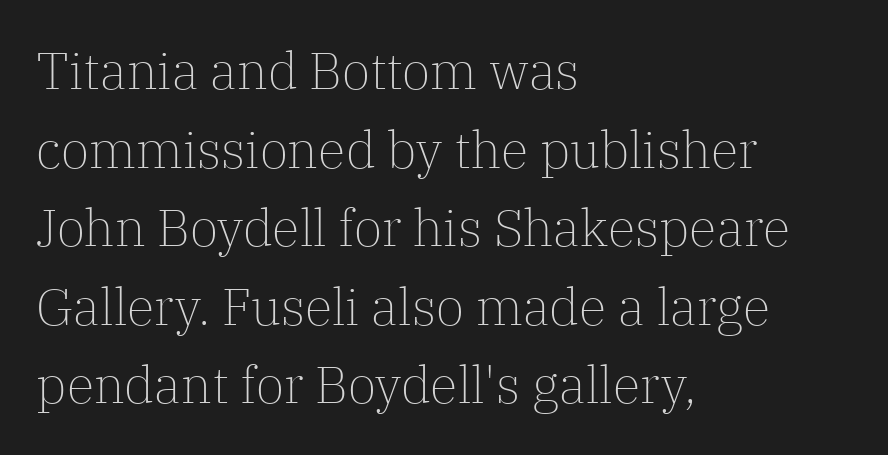
{"serif": "yes", "italic": "no", "bold": "no", "weight": "light", "width": "normal", "stroke_contrast": "low", "x_height": "medium", "monospaced": "no", "underline": "no", "align": "left", "line_spacing": "normal", "line_spacing_ratio": 1.54, "letter_spacing": "normal", "letter_spacing_em": 0.0, "glyph_px": 51}
